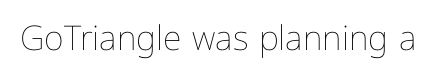
Q: Is the text bold? A: No.
Q: Is the text italic (slanted)? A: No, it is upright.
Q: Is the text underlined? A: No.
Q: Is the spacing between letters normal or unusually wide? A: Normal.
Q: Width (condensed, normal, or wide)? A: Normal.
Q: Stroke contrast? A: Low.
Q: x-height? A: Medium.
Q: Monospaced? A: No.
